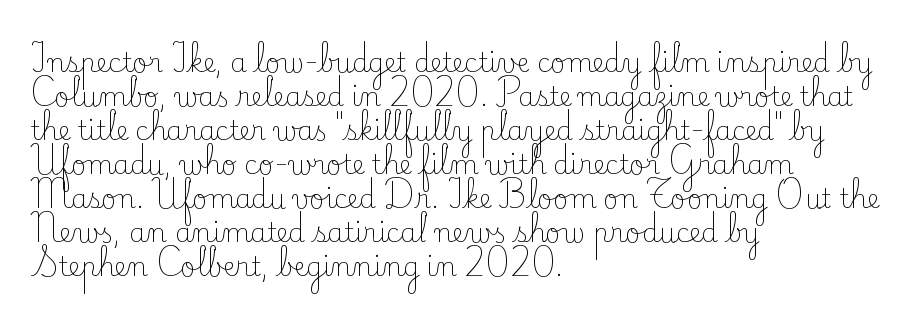
{"italic": "no", "bold": "no", "underline": "no", "align": "left", "line_spacing": "normal", "line_spacing_ratio": 1.31, "letter_spacing": "normal", "letter_spacing_em": 0.0, "glyph_px": 26}
